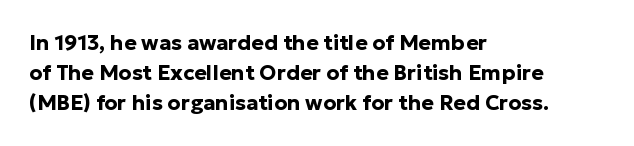
The image shows 21 px bold type, upright; set left-aligned, normal line spacing (1.44x), normal letter spacing, not underlined.
